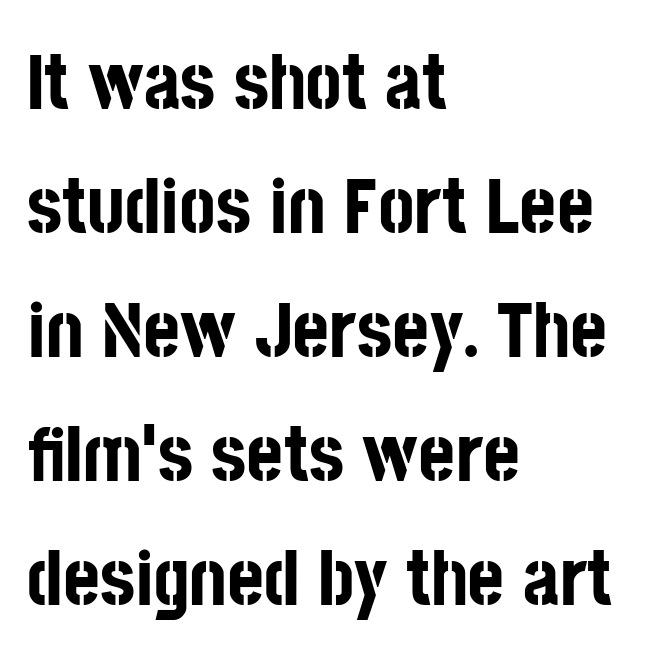
{"serif": "no", "italic": "no", "bold": "yes", "weight": "bold", "width": "condensed", "stroke_contrast": "low", "x_height": "large", "monospaced": "no", "underline": "no", "align": "left", "line_spacing": "normal", "line_spacing_ratio": 1.57, "letter_spacing": "normal", "letter_spacing_em": 0.0, "glyph_px": 79}
